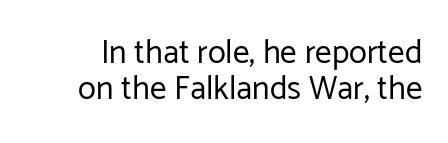
Inter-character spacing is left at the font's built-in metrics. Compared with typical paragraphs, the rows here are closer together. A light-to-regular cut is what we see here. The string is rendered with underlining switched off. The lettering stays uniformly vertical, giving the passage a roman look. This sample uses a sans-serif face.
